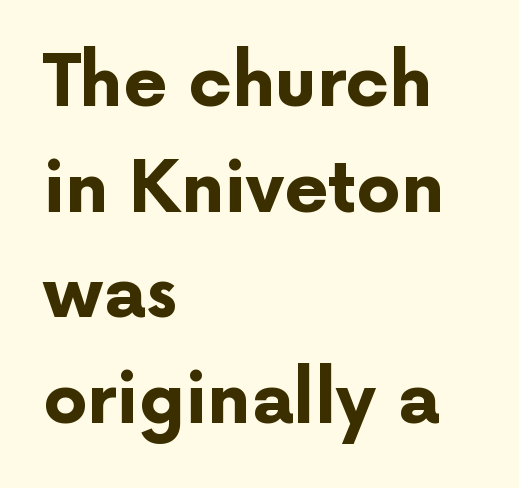
Leading matches the norm, producing a regular column. Plenty of ink on the page — the face is bold. The rag falls on the right side of this text block. Note: no serifs on the glyphs. You could not count columns in this text — the font is proportionally spaced.
